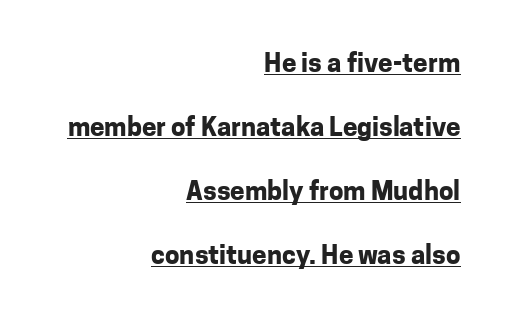
Q: Is the text bold? A: Yes.
Q: Is the text italic (slanted)? A: No, it is upright.
Q: Is the text underlined? A: Yes.
Q: How is the paragraph aligned? A: Right-aligned.
Q: Is the spacing between letters normal or unusually wide? A: Normal.
Q: Is the spacing between lines tight, normal or loose? A: Loose.
